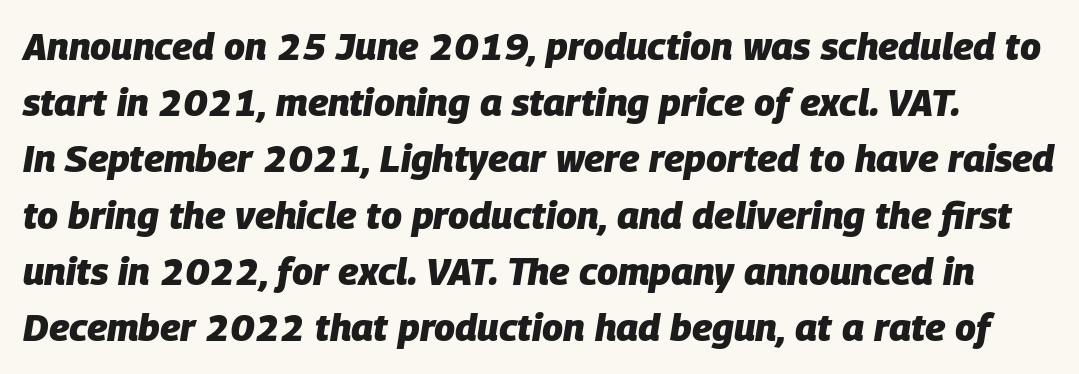
Q: Is the text bold? A: Yes.
Q: Is the text italic (slanted)? A: Yes, it leans right by about 9 degrees.
Q: Is the text underlined? A: No.
Q: Is the spacing between letters normal or unusually wide? A: Normal.
Q: Is the spacing between lines tight, normal or loose? A: Normal.
Q: Width (condensed, normal, or wide)? A: Normal.
Q: Stroke contrast? A: Low.
Q: x-height? A: Large.
Q: Monospaced? A: No.
